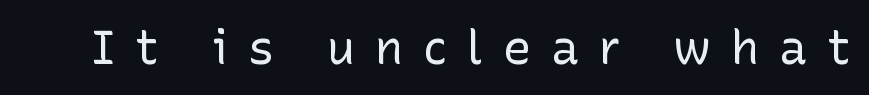
This sample has the flowing, uneven cadence of proportional lettering. In terms of posture, this sample is upright. Any mark beneath the type? The region is blank. Does extra space separate the letters? Yes, quite a lot of it. Stroke terminals: plain, sans-serif. Bold? No — there's no thickening of the strokes.
